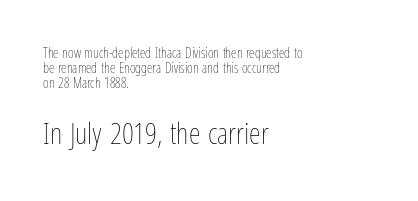
Anything drawn beneath the words? Only blank space. Bold? No — there's no thickening of the strokes. No extra tracking has been applied to these lines. A student would call this left alignment; a typographer would say flush left, rag right. Looks like regular typesetting: each glyph gets only the width it needs.
